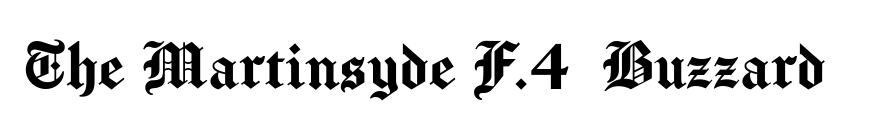
A typesetter would label this face a sans. Words float on clear page, feet unadorned. This sample has the flowing, uneven cadence of proportional lettering. Upright lettering throughout. Each word holds together tightly as a unit, with standard inter-letter gaps.
